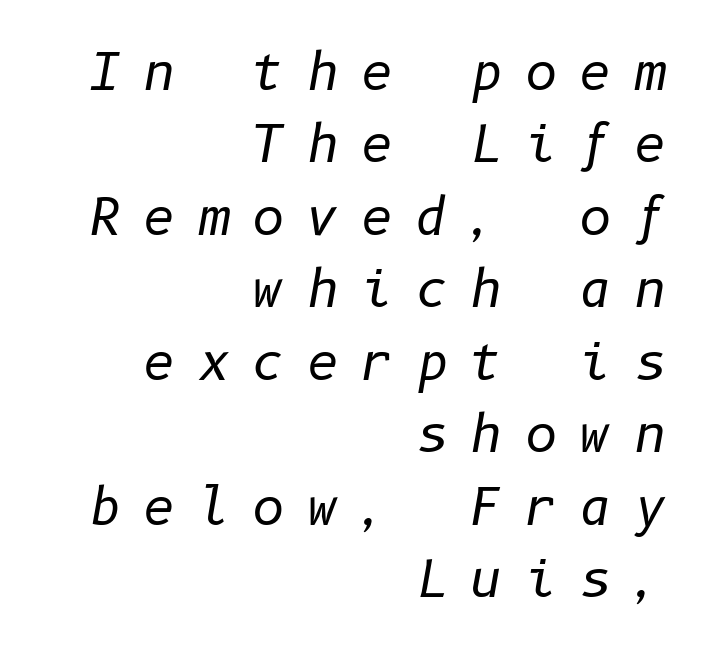
The image shows 50 px regular-weight type, italic (leaning right); set right-aligned, normal line spacing (1.45x), unusually wide letter spacing (+0.44 em), not underlined; low stroke contrast and a medium x-height.
